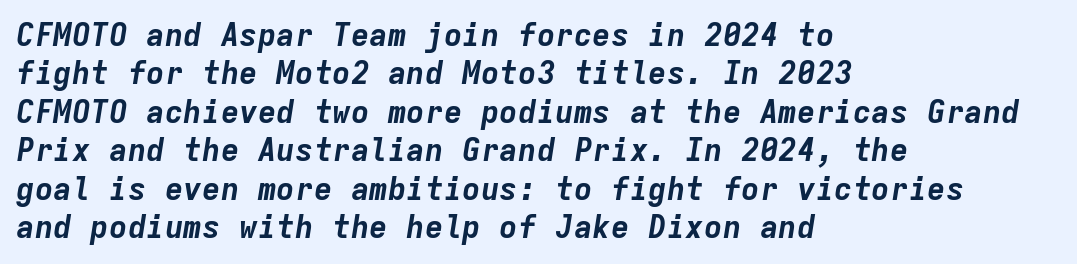
The image shows 31 px bold type, italic (leaning right), monospaced; set left-aligned, line spacing 1.24x, normal letter spacing, not underlined; low stroke contrast and a medium x-height.
